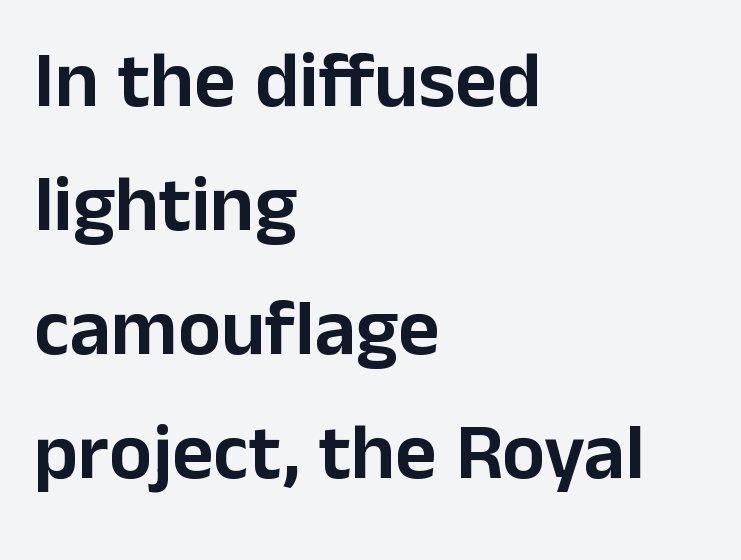
{"serif": "no", "italic": "no", "width": "normal", "stroke_contrast": "low", "x_height": "medium", "monospaced": "no", "underline": "no", "align": "left", "line_spacing": "normal", "line_spacing_ratio": 1.55, "letter_spacing": "normal", "letter_spacing_em": 0.0, "glyph_px": 80}
